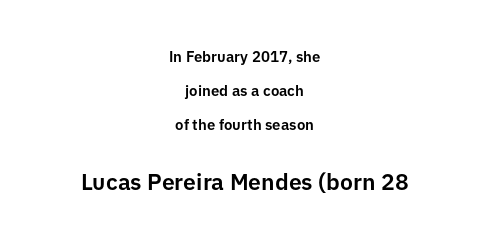
Q: Is the text italic (slanted)? A: No, it is upright.
Q: Is the text underlined? A: No.
Q: How is the paragraph aligned? A: Centered.
Q: Is the spacing between letters normal or unusually wide? A: Normal.
Q: Is the spacing between lines tight, normal or loose? A: Loose.
Q: Which block of text is set in a larger size, the first (top) or the second (bottom)? A: The second (bottom) one.
